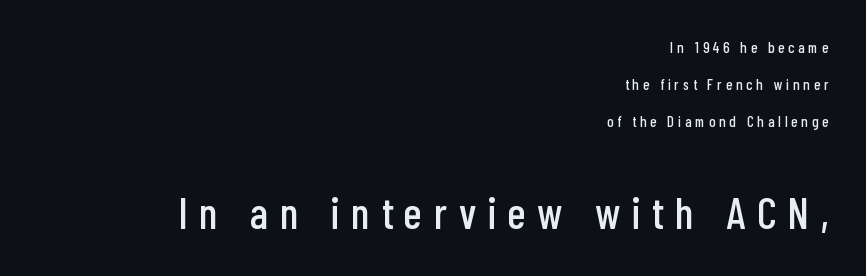
The image shows 44 px condensed sans-serif type, upright; set right-aligned, loose line spacing (2.48x), unusually wide letter spacing (+0.27 em), not underlined; the second (bottom) block is 2.93x larger; low stroke contrast and a medium x-height.
